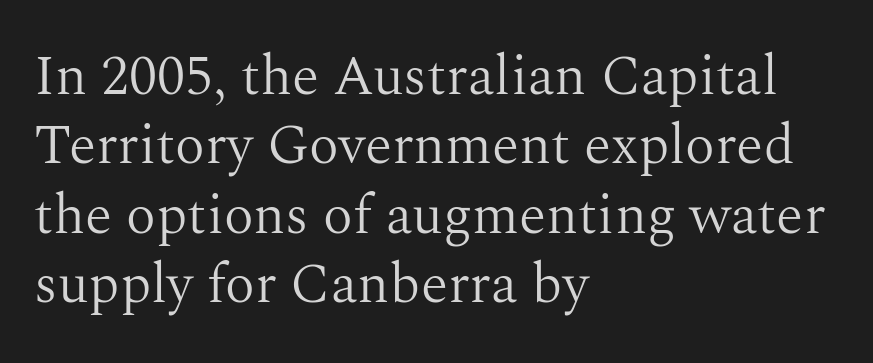
{"serif": "yes", "italic": "no", "bold": "no", "weight": "light", "width": "normal", "stroke_contrast": "medium", "x_height": "medium", "monospaced": "no", "underline": "no", "align": "left", "line_spacing_ratio": 1.24, "letter_spacing": "normal", "letter_spacing_em": 0.0, "glyph_px": 56}
